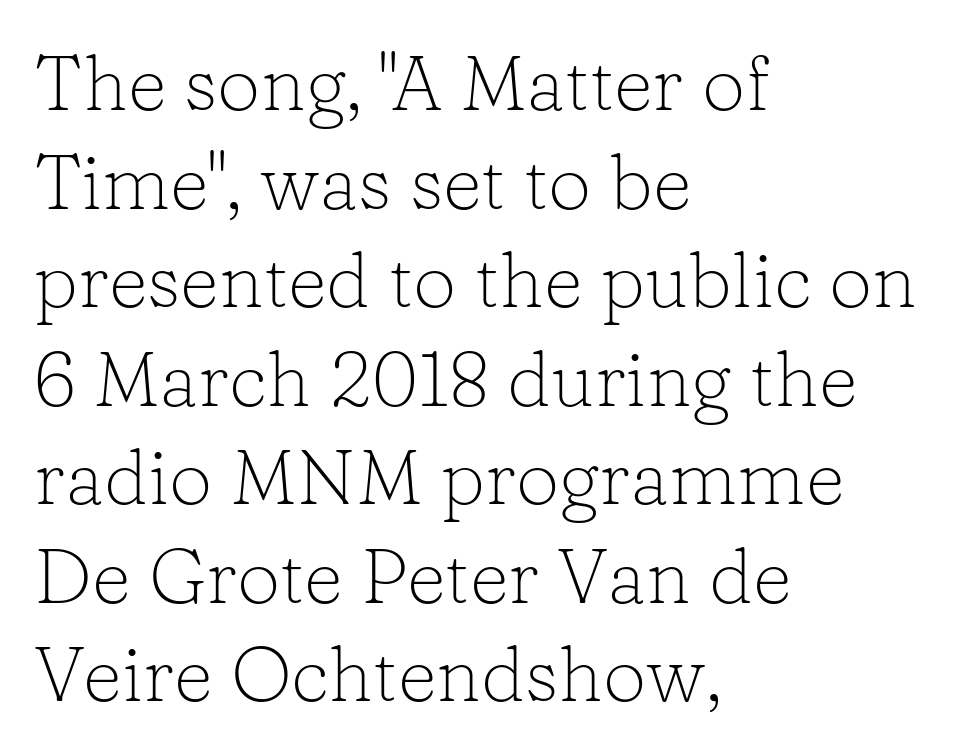
{"serif": "yes", "italic": "no", "bold": "no", "weight": "light", "width": "normal", "stroke_contrast": "low", "x_height": "medium", "monospaced": "no", "underline": "no", "align": "left", "line_spacing": "normal", "line_spacing_ratio": 1.28, "letter_spacing": "normal", "letter_spacing_em": 0.0, "glyph_px": 77}
